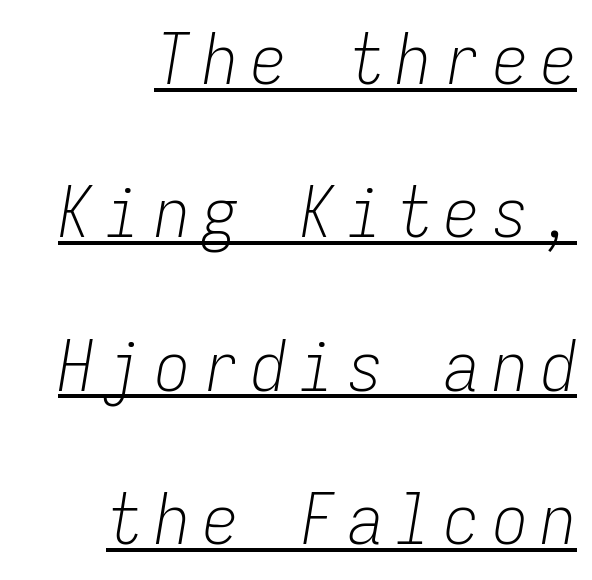
Q: Is the text bold? A: No.
Q: Is the text italic (slanted)? A: Yes, it leans right by about 9 degrees.
Q: Is the text underlined? A: Yes.
Q: How is the paragraph aligned? A: Right-aligned.
Q: Is the spacing between lines tight, normal or loose? A: Loose.
Q: Width (condensed, normal, or wide)? A: Condensed.
Q: Stroke contrast? A: Low.
Q: x-height? A: Medium.
Q: Monospaced? A: Yes.
